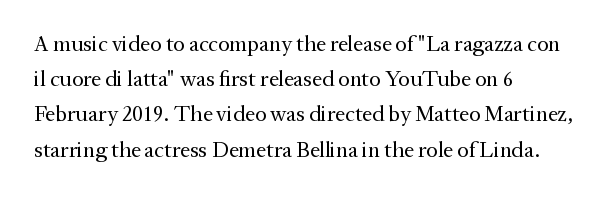
The image shows 22 px text type, upright; set left-aligned, normal line spacing (1.6x), normal letter spacing, not underlined.
